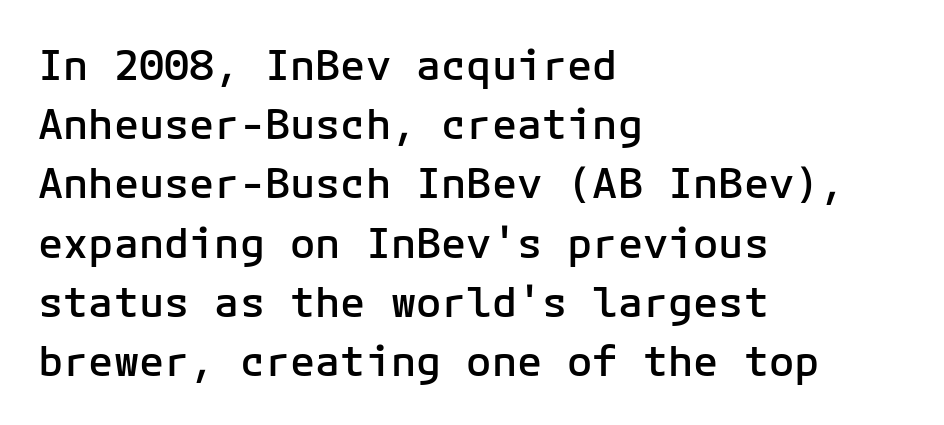
The image shows 42 px semibold sans-serif type, upright, monospaced; set left-aligned, normal line spacing (1.41x), normal letter spacing, not underlined; low stroke contrast and a medium x-height.
